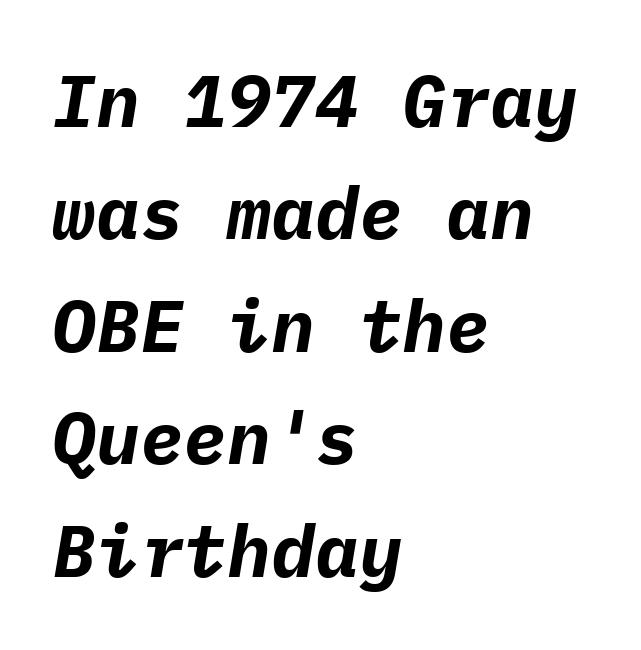
{"italic": "yes", "lean": "right", "slant_degrees": 9, "bold": "yes", "weight": "bold", "width": "normal", "stroke_contrast": "low", "x_height": "medium", "monospaced": "yes", "underline": "no", "align": "left", "line_spacing": "normal", "line_spacing_ratio": 1.54, "letter_spacing": "normal", "letter_spacing_em": 0.0, "glyph_px": 73}
